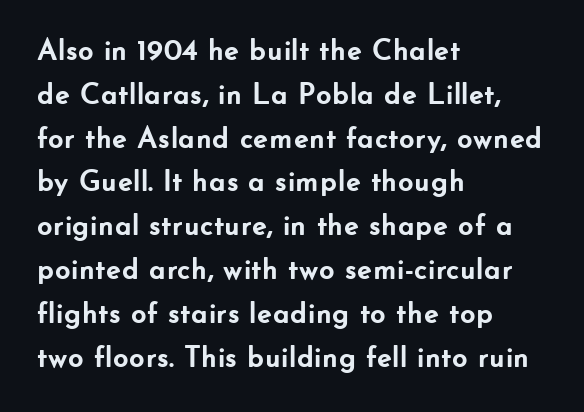
Emphasis by weight is at full strength: bold. Do the letters lean? They stand straight. A student would call this left alignment; a typographer would say flush left, rag right. Proportional: the letters do not fall into vertical columns.
